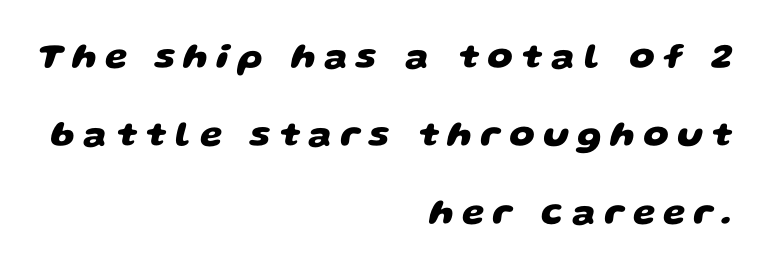
{"serif": "no", "bold": "yes", "weight": "heavy", "width": "wide", "stroke_contrast": "low", "x_height": "large", "monospaced": "no", "underline": "no", "align": "right", "line_spacing": "loose", "line_spacing_ratio": 2.17, "letter_spacing": "wide", "letter_spacing_em": 0.23, "glyph_px": 36}
